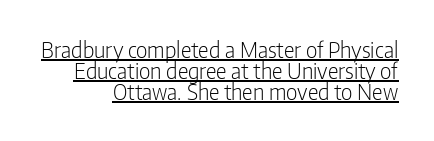
Q: Is the text bold? A: No.
Q: Is the text italic (slanted)? A: No, it is upright.
Q: Is the text underlined? A: Yes.
Q: How is the paragraph aligned? A: Right-aligned.
Q: Is the spacing between letters normal or unusually wide? A: Normal.
Q: Is the spacing between lines tight, normal or loose? A: Tight.
